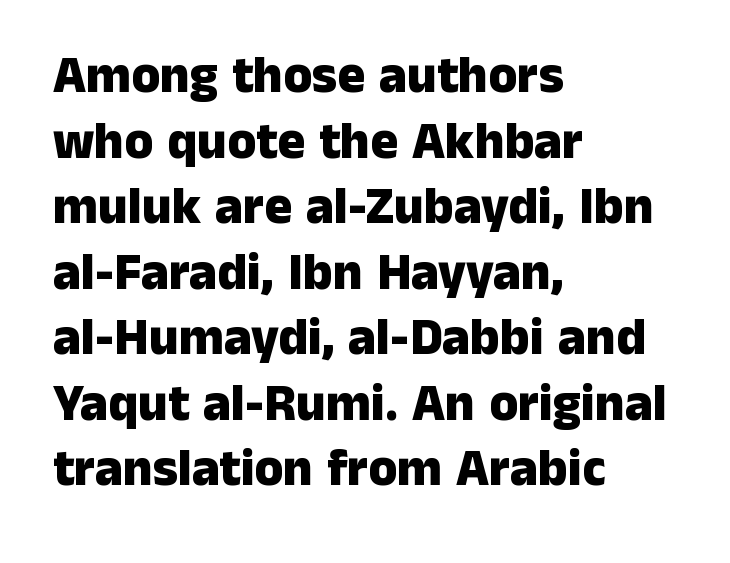
Lines of text with bare space underneath. The face used here is proportionally spaced, like ordinary book or web type. Horizontal alignment here is leftward, the default for most running prose. Compared with typical paragraphs, the rows here are spaced about the same.
